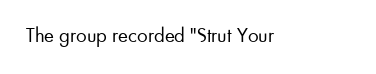
The passage shown is not underscored anywhere. The font's upright variant was chosen for this text. Stems here are at most as thick as an everyday book face. Observe the ordinary spacing: letters are neighbours, not strangers.
